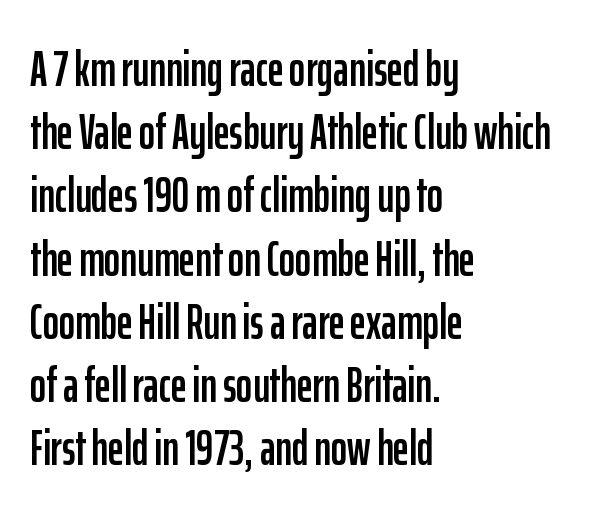
What's the leading like? Ordinary, nothing unusual. Is the letter spacing exaggerated? No — it looks like the ordinary default. Is this a sans? Yes — the strokes have no serifs. This sample is left-justified, so line endings fall wherever the words run out. If you drew a line through each stem, it would be perfectly vertical.
